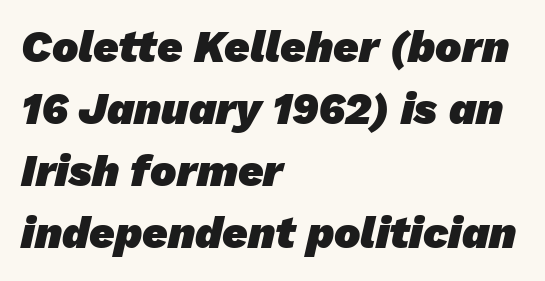
Q: Is the text bold? A: Yes.
Q: Is the typeface a serif or a sans-serif typeface? A: Sans-serif.
Q: Is the text underlined? A: No.
Q: How is the paragraph aligned? A: Left-aligned.
Q: Is the spacing between letters normal or unusually wide? A: Normal.
Q: Is the spacing between lines tight, normal or loose? A: Normal.
Q: Width (condensed, normal, or wide)? A: Normal.
Q: Stroke contrast? A: Low.
Q: x-height? A: Medium.
Q: Monospaced? A: No.
